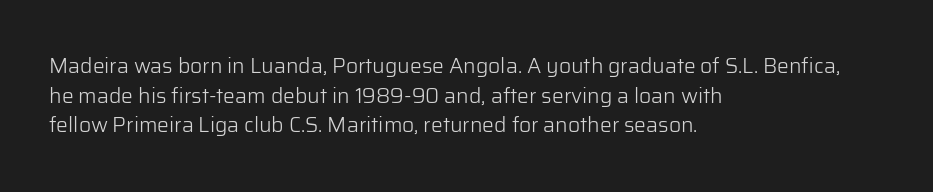
{"italic": "no", "bold": "no", "underline": "no", "align": "left", "line_spacing": "normal", "line_spacing_ratio": 1.41, "letter_spacing": "normal", "letter_spacing_em": 0.0, "glyph_px": 21}
